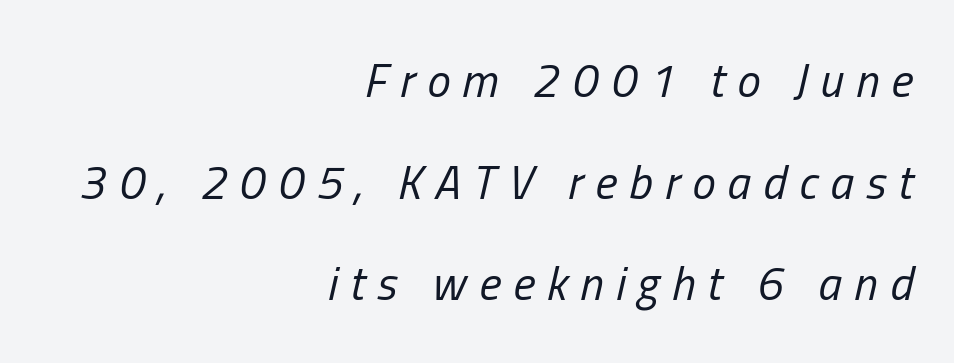
The image shows 47 px regular-weight, condensed type, italic (leaning right); set right-aligned, loose line spacing (2.16x), unusually wide letter spacing (+0.26 em), not underlined; low stroke contrast and a medium x-height.
